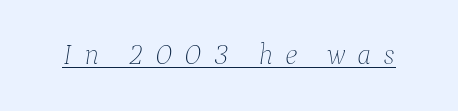
The image shows 29 px thin type, italic (leaning right); set unusually wide letter spacing (+0.41 em), underlined; low stroke contrast and a medium x-height.
